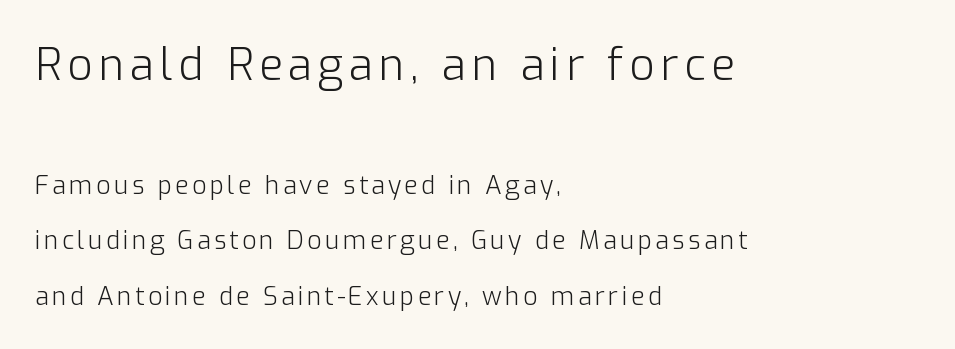
{"serif": "no", "italic": "no", "bold": "no", "weight": "light", "width": "normal", "stroke_contrast": "low", "x_height": "medium", "monospaced": "no", "underline": "no", "align": "left", "line_spacing": "loose", "line_spacing_ratio": 2.22, "larger_block": "first", "size_ratio": 1.76, "glyph_px": 44}
